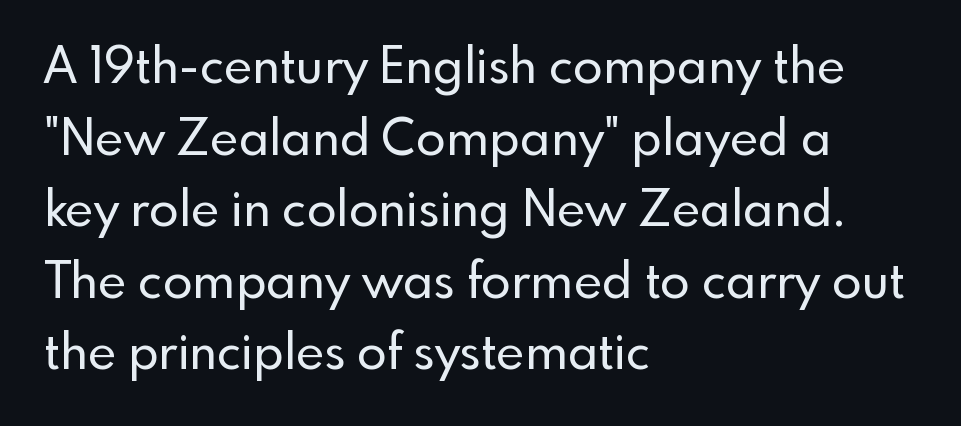
{"serif": "no", "italic": "no", "width": "normal", "x_height": "small", "monospaced": "no", "underline": "no", "align": "left", "line_spacing": "normal", "line_spacing_ratio": 1.46, "letter_spacing": "normal", "letter_spacing_em": 0.0, "glyph_px": 49}
